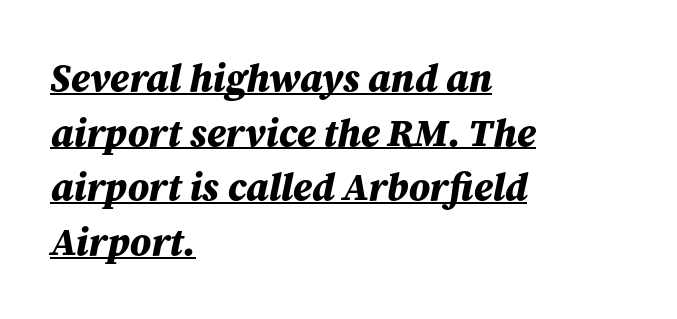
Is there much room between lines? A standard amount, neither cramped nor airy. Is there an underline? Yes — a line sits under the letters. Default kerning and tracking; the words read as compact shapes. The letters are slanted; this is an italic face.
